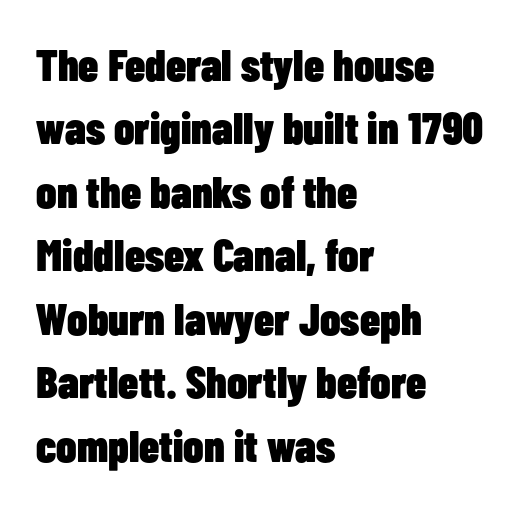
Q: Is the text bold? A: Yes.
Q: Is the text italic (slanted)? A: No, it is upright.
Q: Is the typeface a serif or a sans-serif typeface? A: Sans-serif.
Q: Is the text underlined? A: No.
Q: How is the paragraph aligned? A: Left-aligned.
Q: Is the spacing between letters normal or unusually wide? A: Normal.
Q: Is the spacing between lines tight, normal or loose? A: Normal.
Q: Width (condensed, normal, or wide)? A: Condensed.
Q: Stroke contrast? A: Low.
Q: x-height? A: Medium.
Q: Monospaced? A: No.
